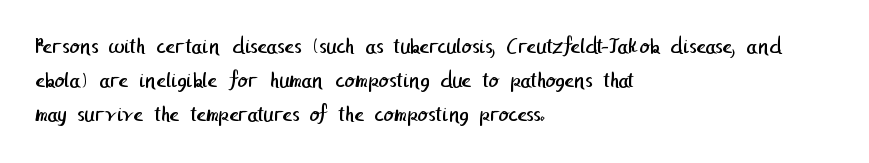
Short note: letters normally spaced. The glyphs are unaccompanied by any horizontal stroke below them. Horizontal bands of white between lines are of average thickness. Where is the straight margin? On the left.
